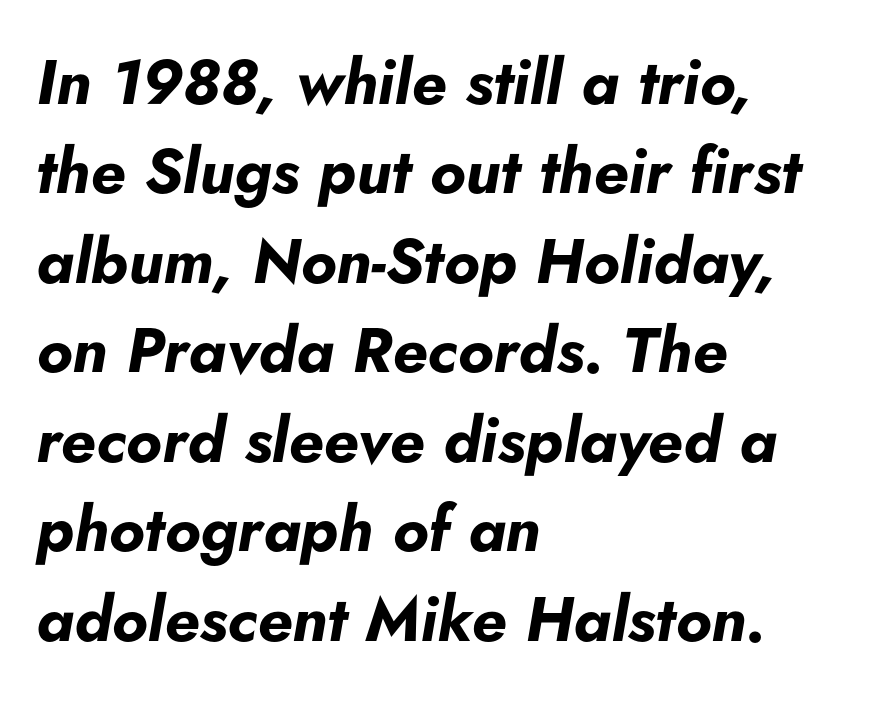
Q: Is the text bold? A: Yes.
Q: Is the text italic (slanted)? A: Yes, it leans right by about 5 degrees.
Q: Is the text underlined? A: No.
Q: How is the paragraph aligned? A: Left-aligned.
Q: Is the spacing between letters normal or unusually wide? A: Normal.
Q: Is the spacing between lines tight, normal or loose? A: Normal.
Q: Width (condensed, normal, or wide)? A: Normal.
Q: Stroke contrast? A: Low.
Q: x-height? A: Small.
Q: Monospaced? A: No.
